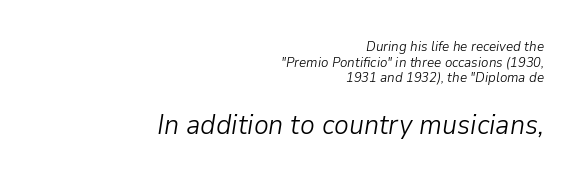
The typeface has the unassuming heft of standard copy or less. The rendering uses natural spacing where letterforms have individual widths. Whoever set this chose condensed vertical rhythm over breathing room. The lower block of text is set noticeably larger than the block above it.
